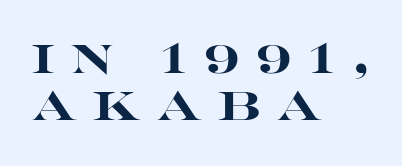
Q: Is the text bold? A: Yes.
Q: Is the text italic (slanted)? A: No, it is upright.
Q: Is the typeface a serif or a sans-serif typeface? A: Serif.
Q: Is the text underlined? A: No.
Q: How is the paragraph aligned? A: Left-aligned.
Q: Is the spacing between letters normal or unusually wide? A: Unusually wide.
Q: Width (condensed, normal, or wide)? A: Wide.
Q: Stroke contrast? A: High.
Q: x-height? A: Large.
Q: Monospaced? A: No.
